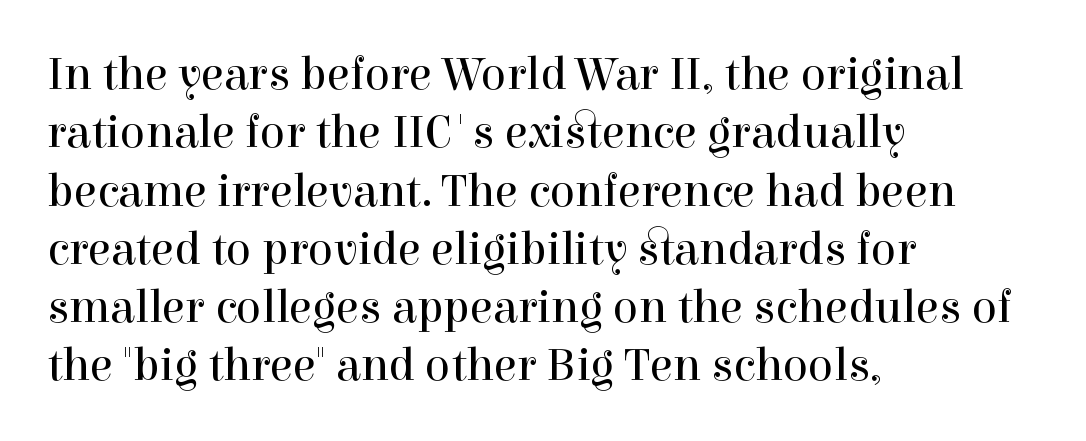
{"serif": "yes", "italic": "no", "bold": "no", "weight": "regular", "width": "normal", "x_height": "medium", "monospaced": "no", "underline": "no", "align": "left", "line_spacing_ratio": 1.24, "letter_spacing": "normal", "letter_spacing_em": 0.0, "glyph_px": 47}
